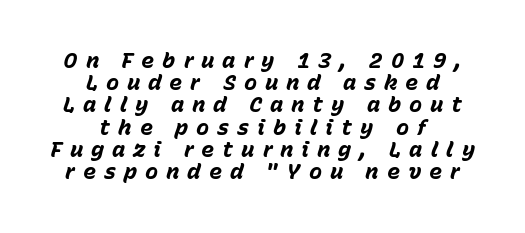
The rendering positions every line midway between the sides. As a designer I'd log this as weight 700, bold. Vertical spacing — tight. Honestly, there is no underline to notice here at all. Display-style spreading of the glyphs; the letterfit is very open.
